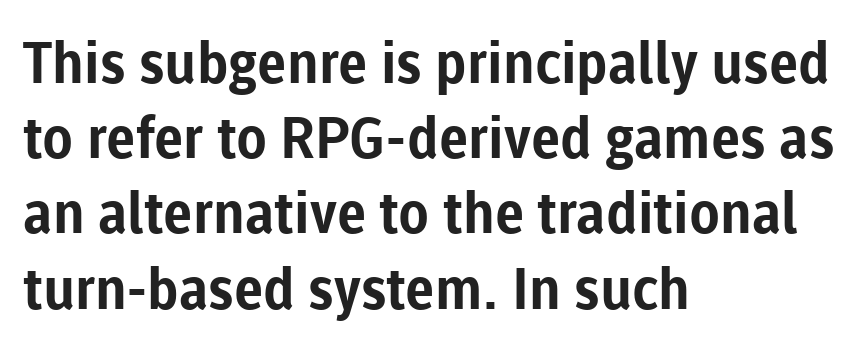
The image shows 57 px bold sans-serif type, upright; set left-aligned, normal line spacing (1.32x), normal letter spacing, not underlined; low stroke contrast and a medium x-height.
